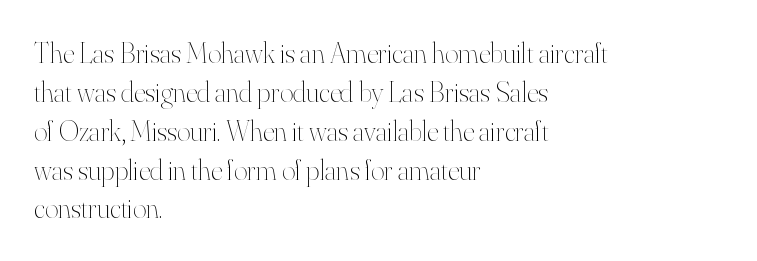
The line-height multiplier appears to be the usual default. Spacing verdict: proportional, widths tailored to each character. Horizontally, the lines are justified to the leading edge only. Anything drawn beneath the words? Only blank space. Nothing heavy about these letters — not bold at all. Default kerning and tracking; the words read as compact shapes.
